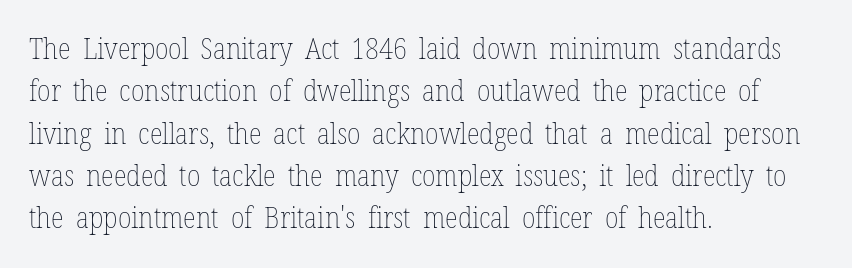
Q: Is the text bold? A: No.
Q: Is the text italic (slanted)? A: No, it is upright.
Q: Is the text underlined? A: No.
Q: How is the paragraph aligned? A: Left-aligned.
Q: Is the spacing between letters normal or unusually wide? A: Normal.
Q: Is the spacing between lines tight, normal or loose? A: Normal.
Q: Width (condensed, normal, or wide)? A: Condensed.
Q: Stroke contrast? A: Low.
Q: x-height? A: Medium.
Q: Monospaced? A: No.
